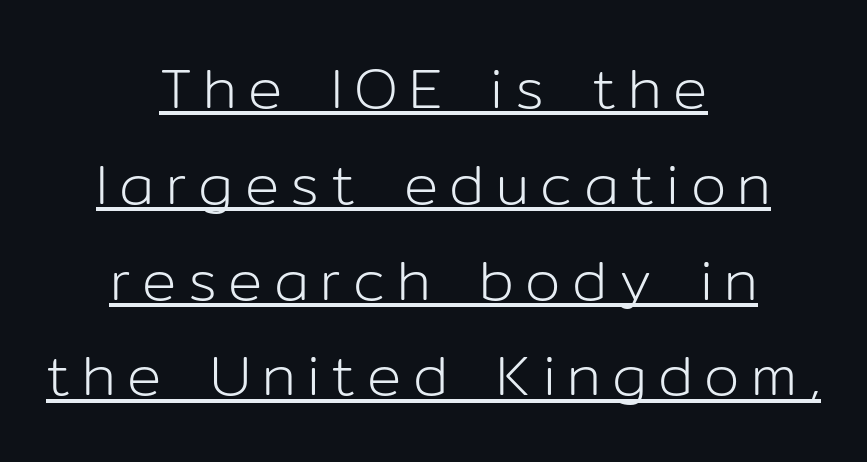
Does the lettering tilt? It doesn't — this is upright. Underlined type. No heavy texture on the line: the type isn't bold. Notice how the passage keeps no hard edge, just a central spine. Type style note: lacks serifs. Proportional: the letters do not fall into vertical columns.
